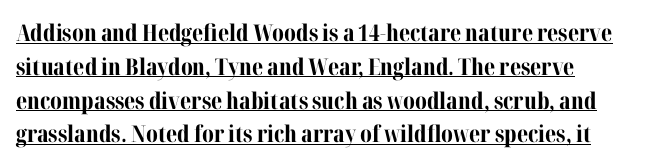
The image shows 23 px bold type, upright; set left-aligned, normal line spacing (1.47x), normal letter spacing, underlined.
